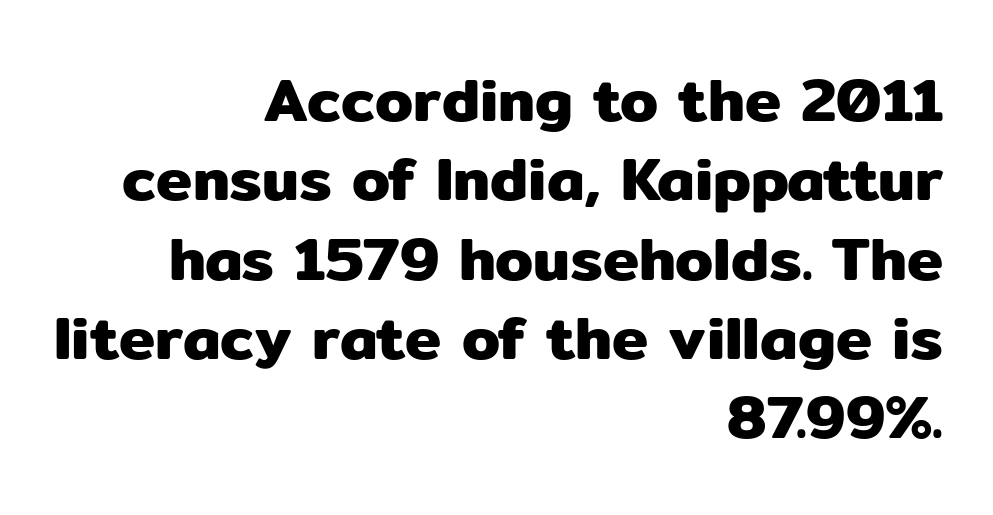
Q: Is the text italic (slanted)? A: No, it is upright.
Q: Is the typeface a serif or a sans-serif typeface? A: Sans-serif.
Q: Is the text underlined? A: No.
Q: How is the paragraph aligned? A: Right-aligned.
Q: Is the spacing between letters normal or unusually wide? A: Normal.
Q: Is the spacing between lines tight, normal or loose? A: Normal.
Q: Width (condensed, normal, or wide)? A: Normal.
Q: Stroke contrast? A: Low.
Q: x-height? A: Medium.
Q: Monospaced? A: No.
